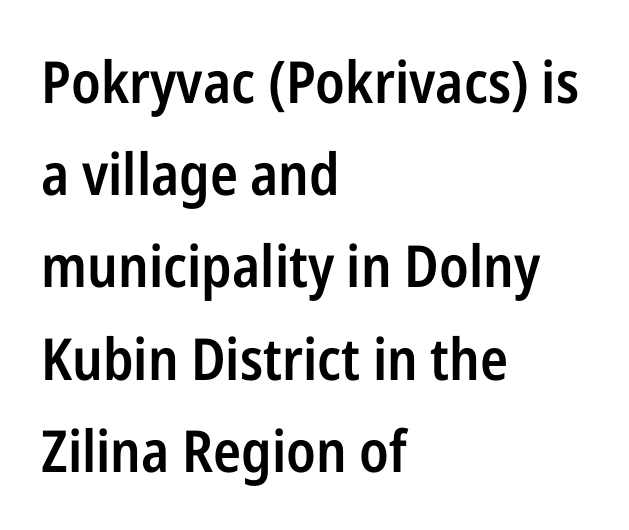
These lines carry some extra weight — a demibold, not a full bold. Spacing verdict: proportional, widths tailored to each character. These lines are composed in type without serifs. Vertical spacing — default.
